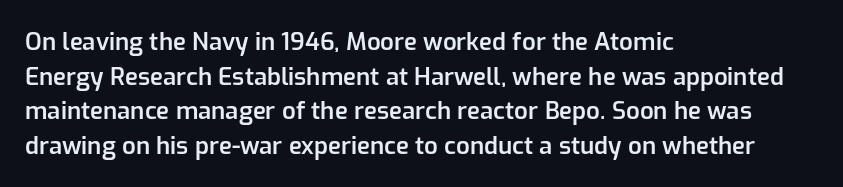
Inter-character spacing is left at the font's built-in metrics. Is there any slant? The stems are plumb. Reading down the block, your eye returns to a fixed left position each line. A semibold gives these letters moderate extra thickness, short of bold.
